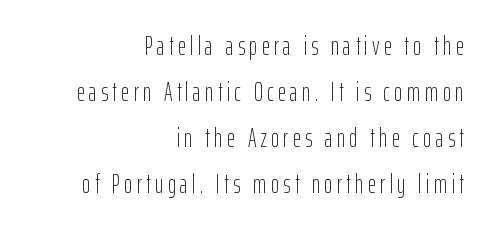
The image shows 26 px text type, upright; set right-aligned, line spacing 1.77x, not underlined.
